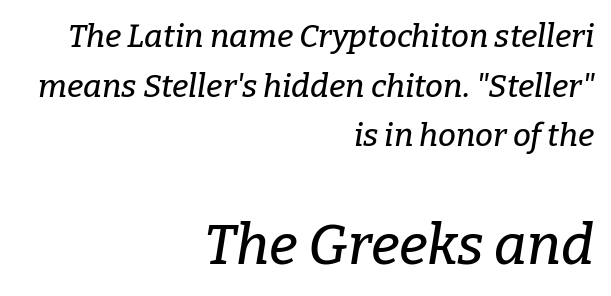
Q: Is the text italic (slanted)? A: Yes, it leans right by about 9 degrees.
Q: Is the typeface a serif or a sans-serif typeface? A: Serif.
Q: Is the text underlined? A: No.
Q: How is the paragraph aligned? A: Right-aligned.
Q: Is the spacing between letters normal or unusually wide? A: Normal.
Q: Is the spacing between lines tight, normal or loose? A: Normal.
Q: Which block of text is set in a larger size, the first (top) or the second (bottom)? A: The second (bottom) one.
Q: Width (condensed, normal, or wide)? A: Normal.
Q: Stroke contrast? A: Low.
Q: x-height? A: Medium.
Q: Monospaced? A: No.
